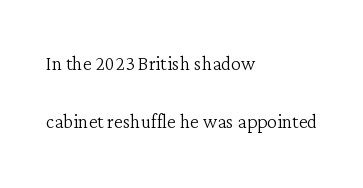
Q: Is the text bold? A: No.
Q: Is the text italic (slanted)? A: No, it is upright.
Q: Is the text underlined? A: No.
Q: How is the paragraph aligned? A: Left-aligned.
Q: Is the spacing between letters normal or unusually wide? A: Normal.
Q: Is the spacing between lines tight, normal or loose? A: Loose.
